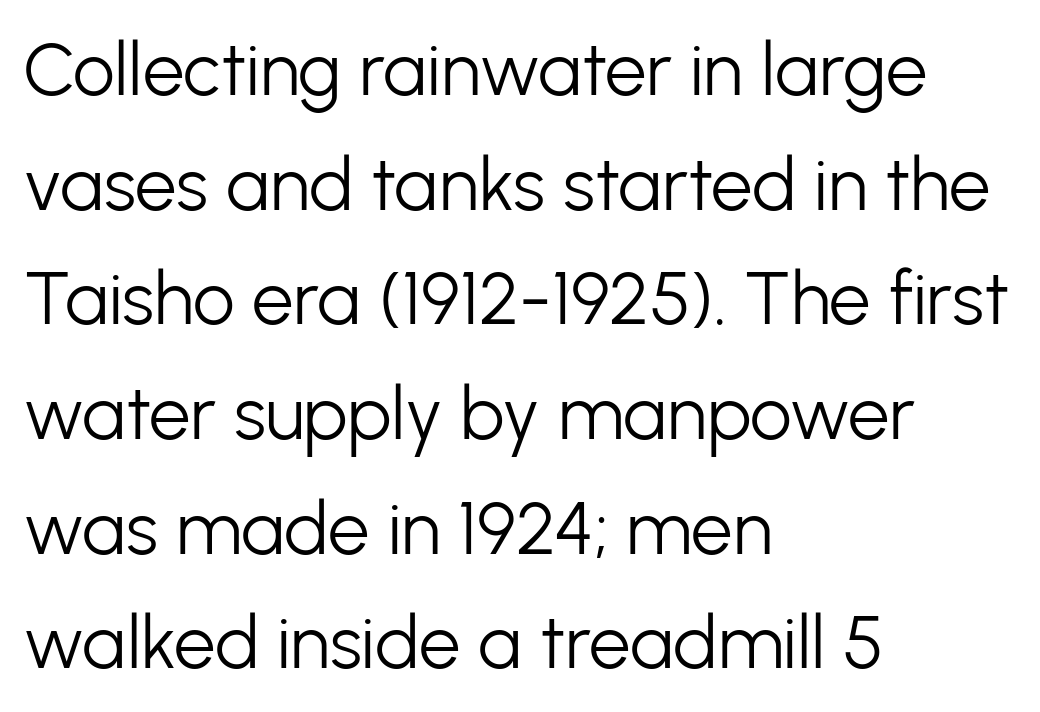
{"serif": "no", "italic": "no", "bold": "no", "weight": "light", "width": "normal", "stroke_contrast": "low", "x_height": "medium", "monospaced": "no", "underline": "no", "align": "left", "line_spacing": "normal", "line_spacing_ratio": 1.55, "letter_spacing": "normal", "letter_spacing_em": 0.0, "glyph_px": 74}
